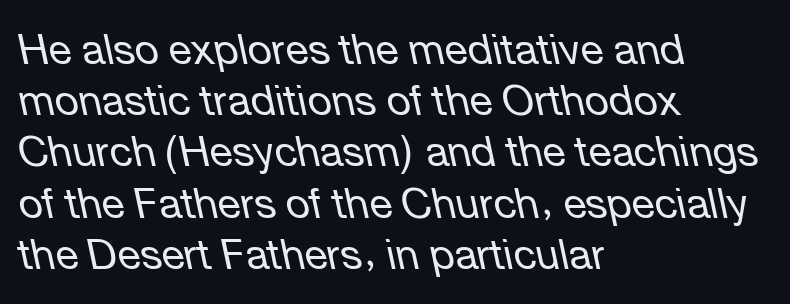
The image shows 42 px regular-weight type, italic (leaning left); set left-aligned, line spacing 1.22x, normal letter spacing, not underlined; low stroke contrast and a medium x-height.
